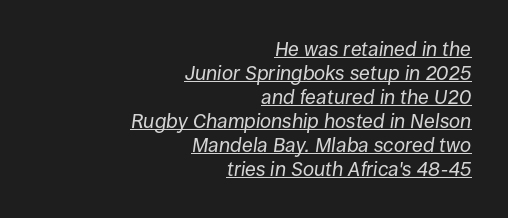
This rendering leaves character spacing at its baseline value. Stroke thickness stays within the range of a standard reading face or lighter. One-word summary of the alignment: right. Check the space under the baseline: a stroke is drawn there. This sample uses an oblique cut, with every glyph tilted off the vertical.
